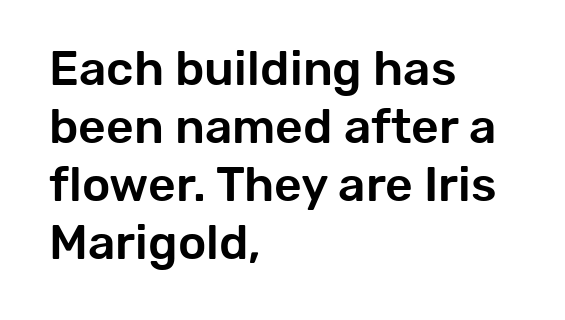
{"serif": "no", "italic": "no", "width": "normal", "stroke_contrast": "low", "x_height": "medium", "monospaced": "no", "underline": "no", "align": "left", "line_spacing_ratio": 1.21, "letter_spacing": "normal", "letter_spacing_em": 0.0, "glyph_px": 48}
